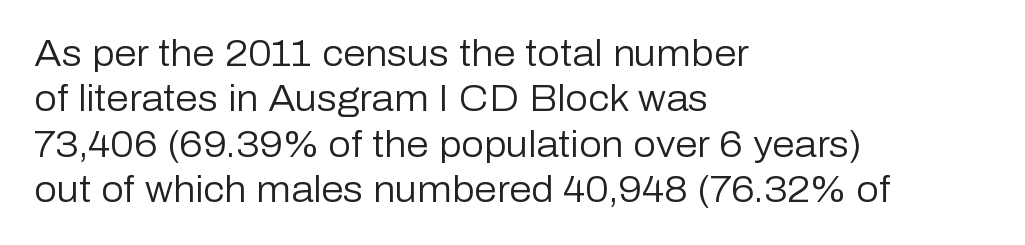
Does the type have serifs? No, each stem ends abruptly. Characters remain perfectly vertical along every line. Words appear dense and cohesive because spacing is normal. Think of a printed novel: that variable character pitch is what you see here. Leading: standard. Words float on clear page, feet unadorned.
